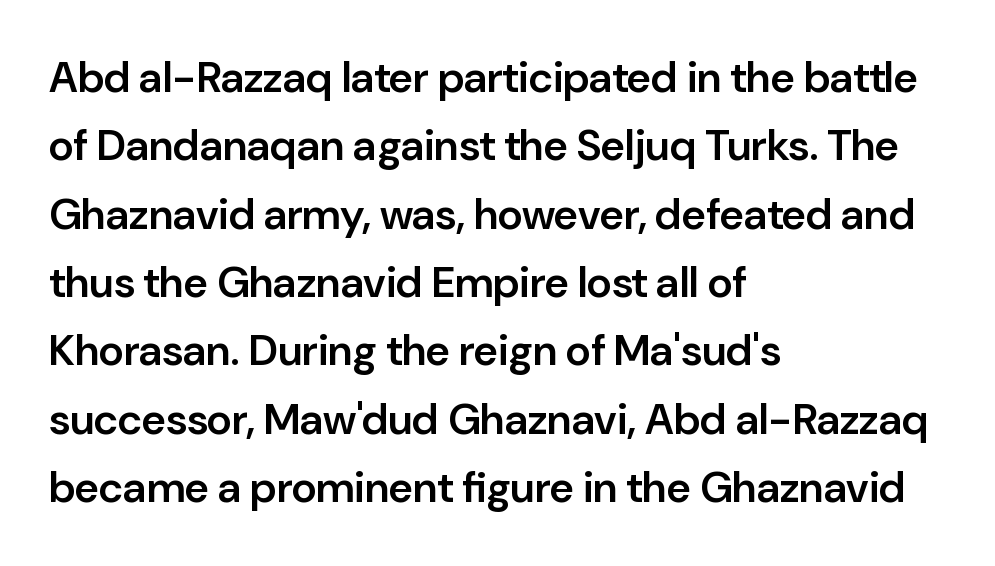
Q: Is the text bold? A: Semi-bold.
Q: Is the text italic (slanted)? A: No, it is upright.
Q: Is the typeface a serif or a sans-serif typeface? A: Sans-serif.
Q: Is the text underlined? A: No.
Q: How is the paragraph aligned? A: Left-aligned.
Q: Is the spacing between letters normal or unusually wide? A: Normal.
Q: Is the spacing between lines tight, normal or loose? A: Normal.
Q: Width (condensed, normal, or wide)? A: Normal.
Q: Stroke contrast? A: Low.
Q: x-height? A: Medium.
Q: Monospaced? A: No.
